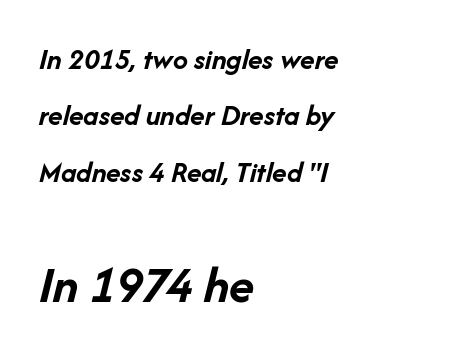
{"italic": "yes", "lean": "right", "slant_degrees": 14, "bold": "yes", "weight": "semibold", "width": "normal", "stroke_contrast": "low", "x_height": "medium", "monospaced": "no", "underline": "no", "align": "left", "line_spacing_ratio": 1.88, "letter_spacing": "normal", "letter_spacing_em": 0.0, "larger_block": "second", "size_ratio": 1.73, "glyph_px": 52}
